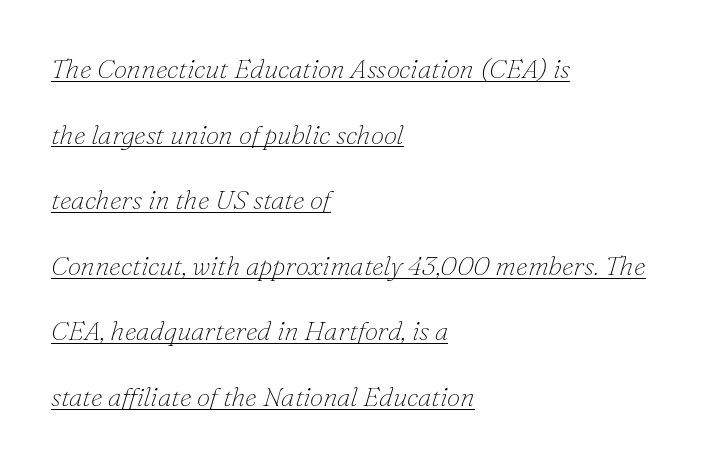
Q: Is the text bold? A: No.
Q: Is the text italic (slanted)? A: Yes, it leans right by about 16 degrees.
Q: Is the text underlined? A: Yes.
Q: How is the paragraph aligned? A: Left-aligned.
Q: Is the spacing between letters normal or unusually wide? A: Normal.
Q: Is the spacing between lines tight, normal or loose? A: Loose.
